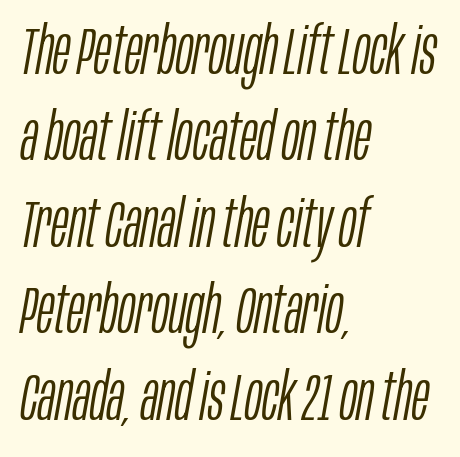
The image shows 66 px light, condensed type, italic (leaning right); set left-aligned, normal line spacing (1.31x), normal letter spacing, not underlined; low stroke contrast and a large x-height.
